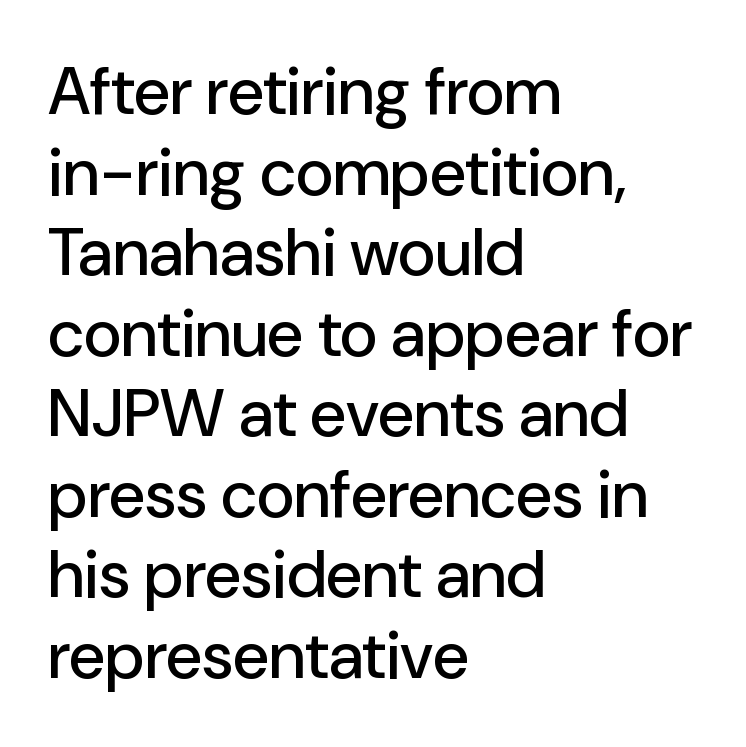
The image shows 66 px sans-serif type, upright; set left-aligned, line spacing 1.22x, normal letter spacing, not underlined; low stroke contrast and a medium x-height.
